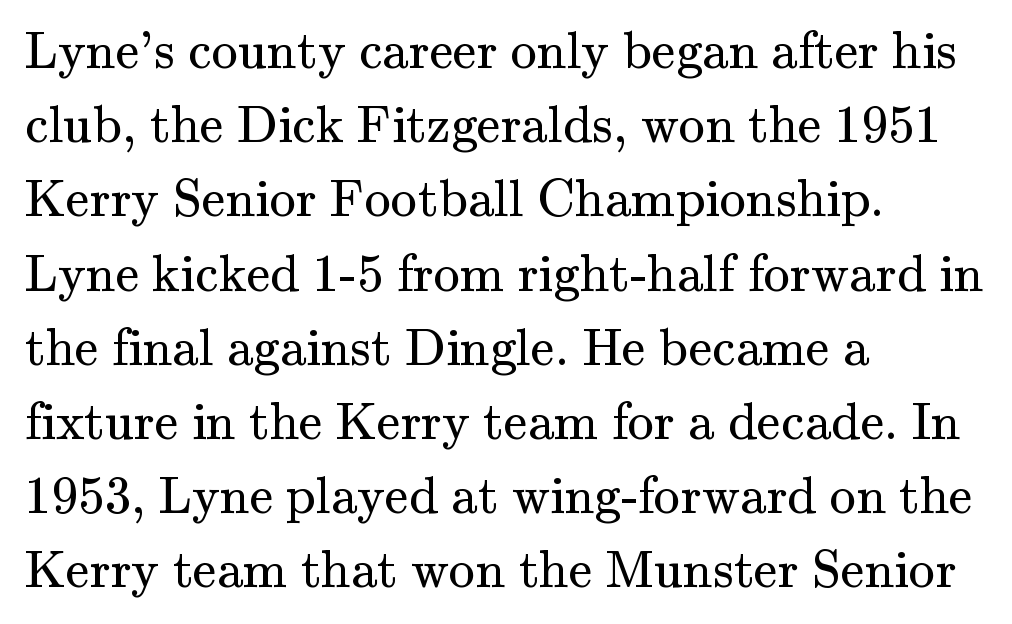
Q: Is the text bold? A: No.
Q: Is the text italic (slanted)? A: No, it is upright.
Q: Is the typeface a serif or a sans-serif typeface? A: Serif.
Q: Is the text underlined? A: No.
Q: How is the paragraph aligned? A: Left-aligned.
Q: Is the spacing between letters normal or unusually wide? A: Normal.
Q: Is the spacing between lines tight, normal or loose? A: Normal.
Q: Width (condensed, normal, or wide)? A: Normal.
Q: Stroke contrast? A: Medium.
Q: x-height? A: Small.
Q: Monospaced? A: No.
